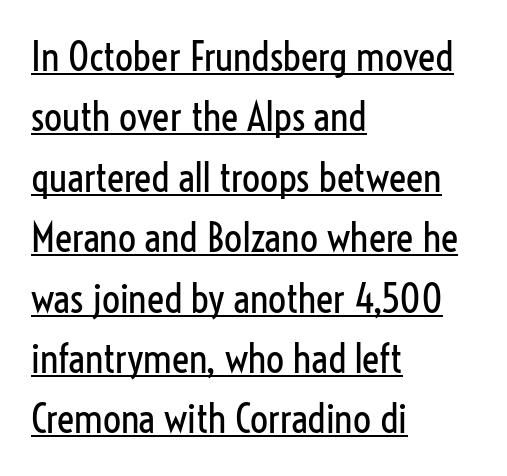
{"serif": "no", "italic": "no", "bold": "no", "weight": "regular", "width": "condensed", "stroke_contrast": "low", "x_height": "medium", "monospaced": "no", "underline": "yes", "align": "left", "line_spacing": "normal", "line_spacing_ratio": 1.51, "letter_spacing": "normal", "letter_spacing_em": 0.0, "glyph_px": 40}
